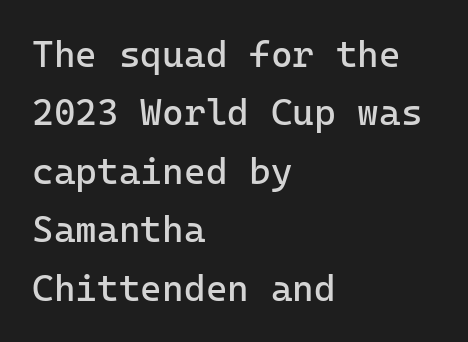
The lines are quadded left. Beneath every word, the page is bare. Unbolded letterforms with no extra heft. The block of text has a typical density, with ordinary space between rows.
